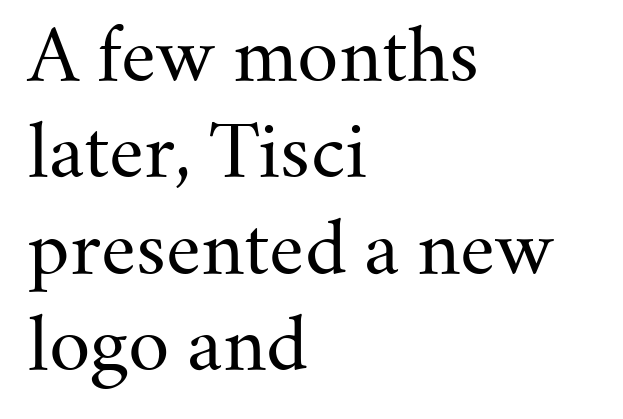
The image shows 72 px regular-weight serif type, upright; set left-aligned, normal line spacing (1.34x), normal letter spacing, not underlined; medium stroke contrast and a small x-height.
